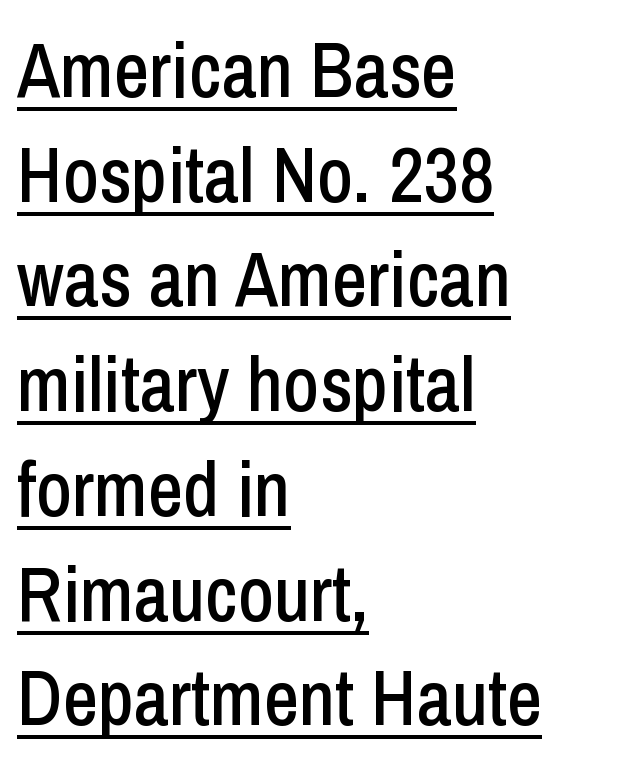
Q: Is the text italic (slanted)? A: No, it is upright.
Q: Is the typeface a serif or a sans-serif typeface? A: Sans-serif.
Q: Is the text underlined? A: Yes.
Q: How is the paragraph aligned? A: Left-aligned.
Q: Is the spacing between letters normal or unusually wide? A: Normal.
Q: Is the spacing between lines tight, normal or loose? A: Normal.
Q: Width (condensed, normal, or wide)? A: Condensed.
Q: Stroke contrast? A: Low.
Q: x-height? A: Medium.
Q: Monospaced? A: No.
